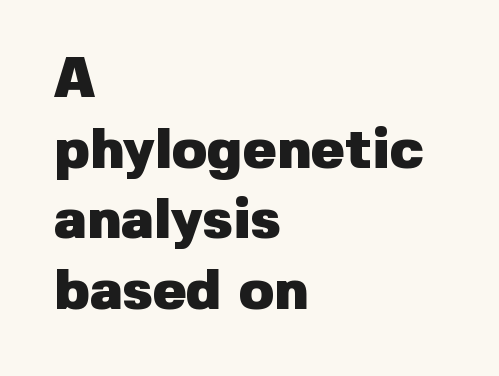
Heft: maximum for text — a bold. Every row of glyphs begins at an identical x-position on the left. This rendering features lettering with no underline. Do the letters lean? They stand straight.
